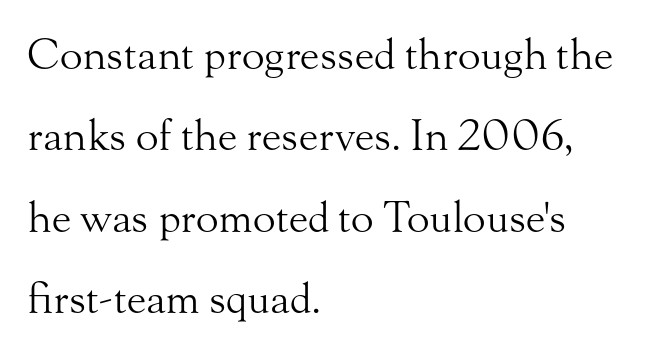
Does the leading feel generous? Absolutely, it's lavish. This sample has the flowing, uneven cadence of proportional lettering. A typesetter would call this zero additional tracking. The specimen omits any rule beneath the text block's lines. Yep, those are serifs on the letters.
